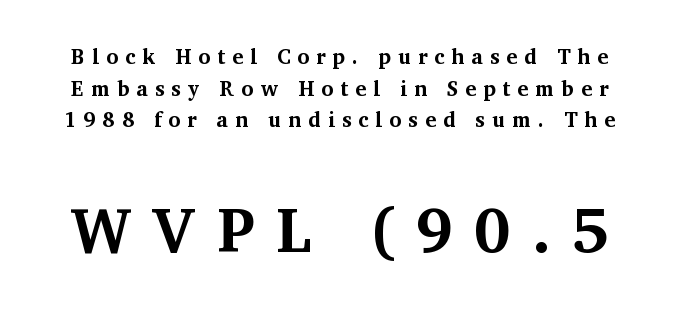
{"serif": "yes", "italic": "no", "bold": "yes", "weight": "bold", "width": "normal", "stroke_contrast": "medium", "x_height": "medium", "monospaced": "no", "underline": "no", "line_spacing": "normal", "line_spacing_ratio": 1.51, "letter_spacing": "wide", "letter_spacing_em": 0.33, "larger_block": "second", "size_ratio": 3.0, "glyph_px": 63}
